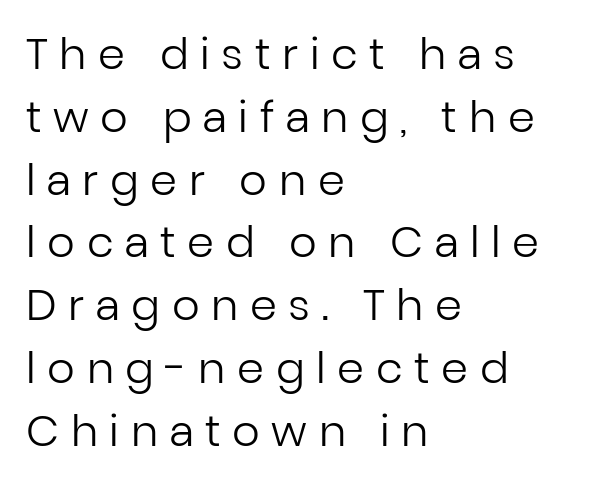
Q: Is the text bold? A: No.
Q: Is the text italic (slanted)? A: No, it is upright.
Q: Is the typeface a serif or a sans-serif typeface? A: Sans-serif.
Q: Is the text underlined? A: No.
Q: How is the paragraph aligned? A: Left-aligned.
Q: Is the spacing between letters normal or unusually wide? A: Unusually wide.
Q: Is the spacing between lines tight, normal or loose? A: Normal.
Q: Width (condensed, normal, or wide)? A: Normal.
Q: Stroke contrast? A: Low.
Q: x-height? A: Medium.
Q: Monospaced? A: No.
